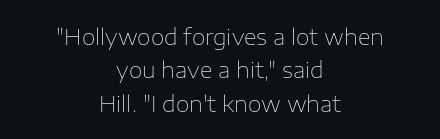
Posture: upright roman. You could call the tracking neutral — neither tight nor loose. Descenders hang freely into open space. One glance says typical: line gaps are just what's usual. The cut favours lightness, reaching ordinary text weight at its darkest. One-word summary of the alignment: center.
